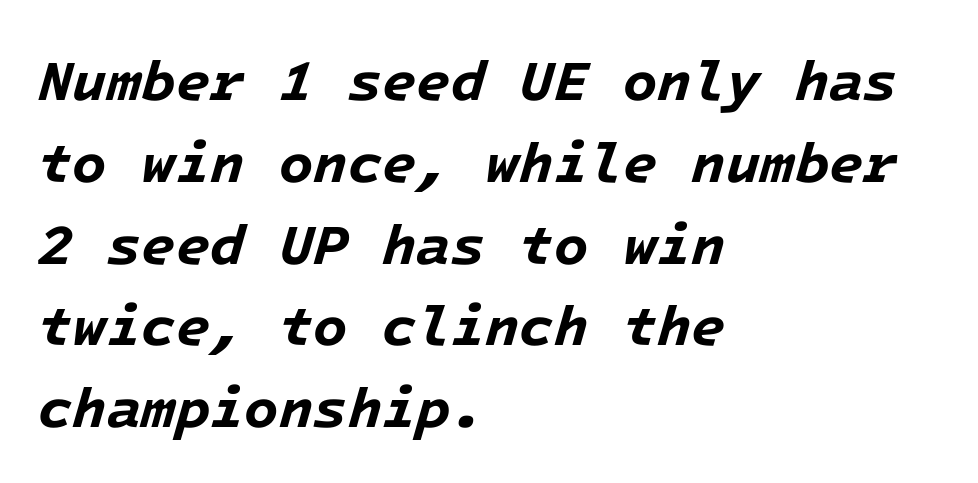
{"italic": "yes", "lean": "right", "slant_degrees": 16, "bold": "yes", "weight": "bold", "width": "normal", "stroke_contrast": "low", "x_height": "medium", "monospaced": "yes", "underline": "no", "align": "left", "line_spacing": "normal", "line_spacing_ratio": 1.46, "letter_spacing": "normal", "letter_spacing_em": 0.0, "glyph_px": 56}
